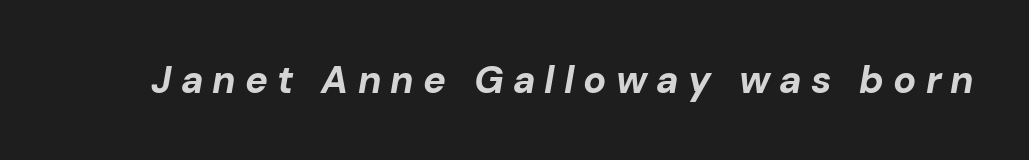
Q: Is the text bold? A: Yes.
Q: Is the text italic (slanted)? A: Yes, it leans right by about 10 degrees.
Q: Is the text underlined? A: No.
Q: Is the spacing between letters normal or unusually wide? A: Unusually wide.
Q: Width (condensed, normal, or wide)? A: Normal.
Q: Stroke contrast? A: Low.
Q: x-height? A: Medium.
Q: Monospaced? A: No.
